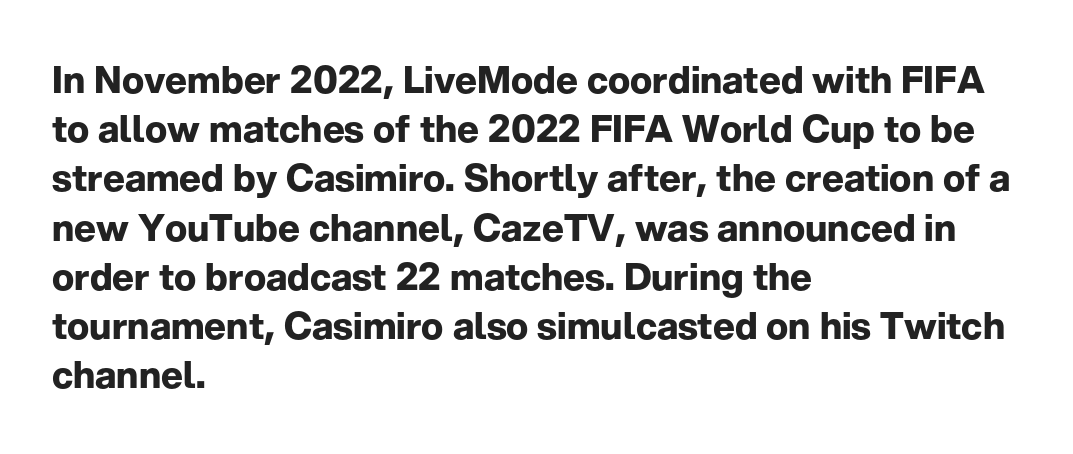
No italicization has been applied; the sample stays upright. What kind of face is this? One without serifs — a sans. Each glyph is drawn with heavy, bold strokes. Baseline-to-baseline distance is the conventional proportion of letter height. The zone under the glyphs is completely vacant.
